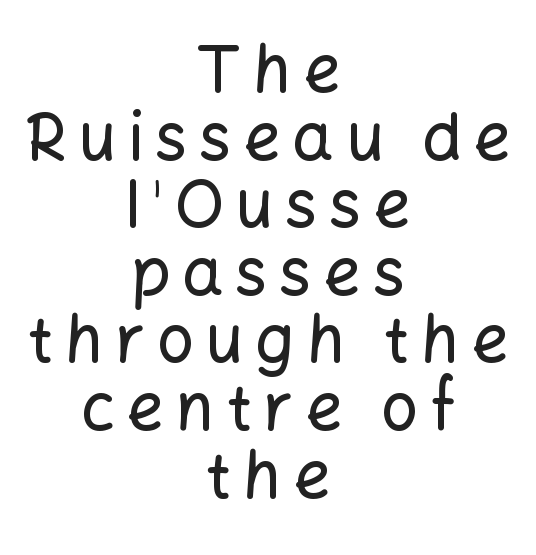
What kind of face is this? One without serifs — a sans. Unlike italic type, these characters show no tilt at all. In CSS terms this would be text-align: center. Looks like regular typesetting: each glyph gets only the width it needs. Decoration check: the copy has no underline. Vertical spacing — tight.
